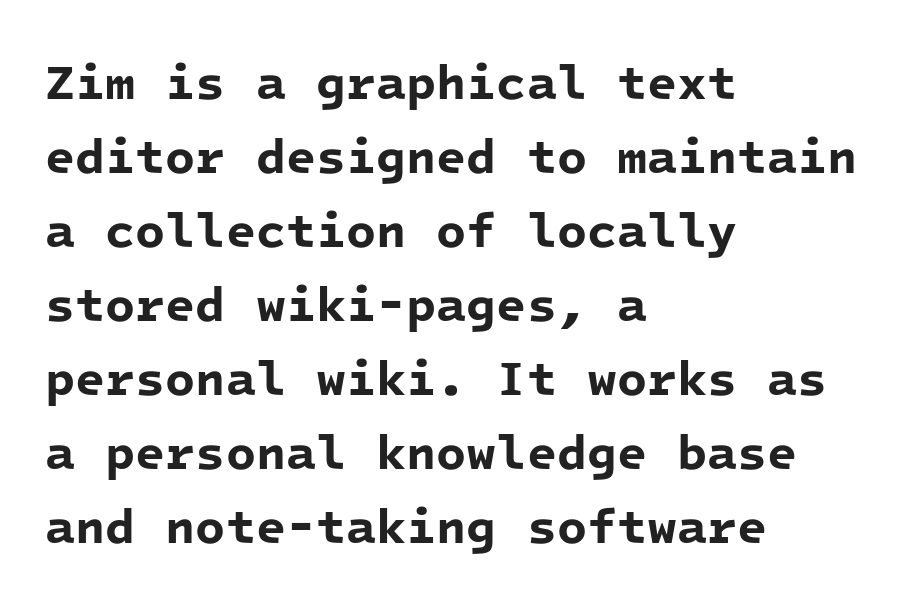
The image shows 49 px bold sans-serif type, monospaced; set left-aligned, normal line spacing (1.51x), normal letter spacing, not underlined; low stroke contrast and a medium x-height.
